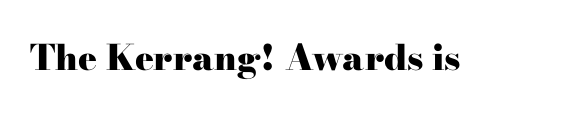
The image shows 35 px heavy, wide serif type, upright; set normal letter spacing, not underlined; high stroke contrast and a small x-height.
